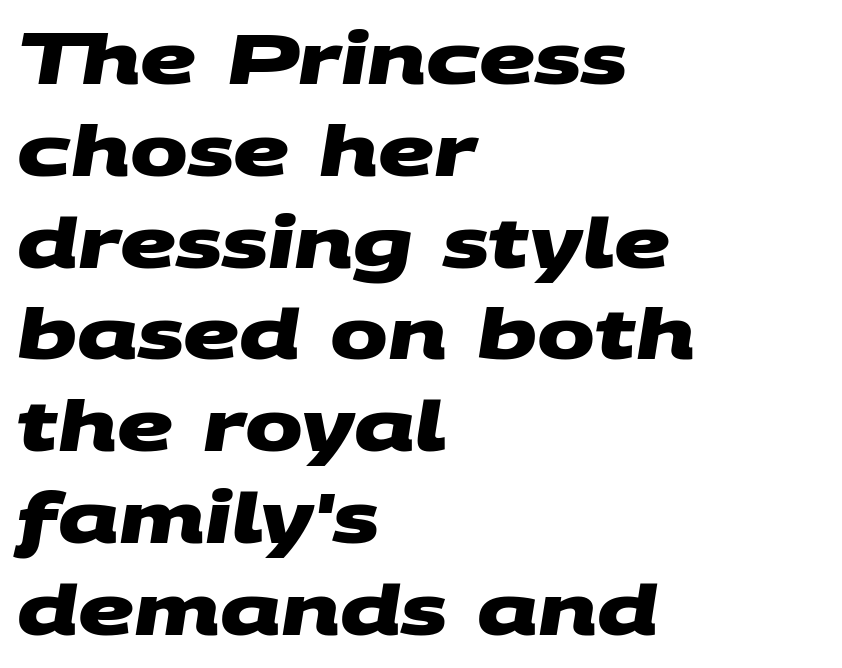
Q: Is the text bold? A: Yes.
Q: Is the typeface a serif or a sans-serif typeface? A: Sans-serif.
Q: Is the text underlined? A: No.
Q: How is the paragraph aligned? A: Left-aligned.
Q: Is the spacing between letters normal or unusually wide? A: Normal.
Q: Is the spacing between lines tight, normal or loose? A: Normal.
Q: Width (condensed, normal, or wide)? A: Wide.
Q: Stroke contrast? A: Medium.
Q: x-height? A: Large.
Q: Monospaced? A: No.
